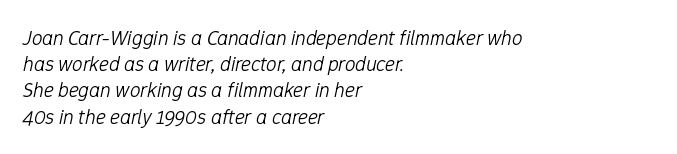
Default kerning and tracking; the words read as compact shapes. The letters are slanted; this is an italic face. Leading: standard. Honestly, there is no underline to notice here at all.
